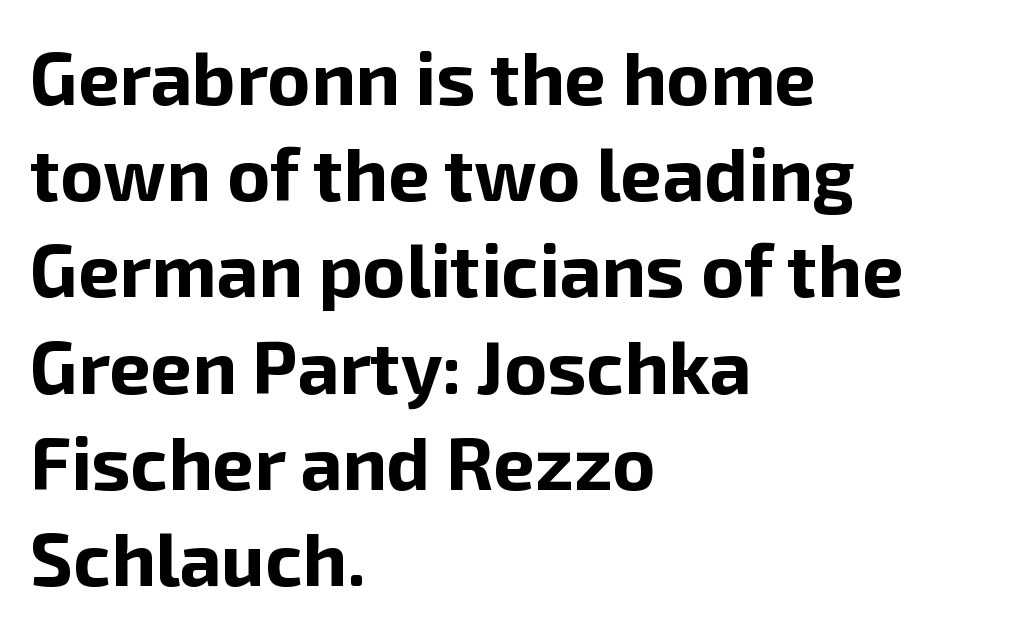
The image shows 74 px bold sans-serif type, upright; set left-aligned, normal line spacing (1.3x), normal letter spacing, not underlined; low stroke contrast and a medium x-height.
